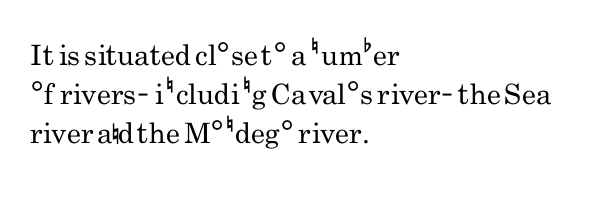
The letters advance in unequal steps, a hallmark of proportional type. Compared with a typical body face, this is equally light or lighter still. The space beneath each line is pristine and unruled. Alignment: flush left. Notice how the stems are strictly vertical — no italics here. The glyphs in this specimen are sans serif.
